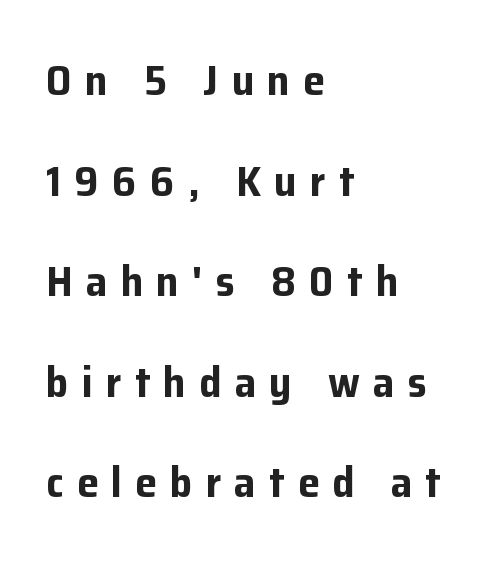
Q: Is the text bold? A: Yes.
Q: Is the text italic (slanted)? A: No, it is upright.
Q: Is the typeface a serif or a sans-serif typeface? A: Sans-serif.
Q: Is the text underlined? A: No.
Q: How is the paragraph aligned? A: Left-aligned.
Q: Is the spacing between letters normal or unusually wide? A: Unusually wide.
Q: Is the spacing between lines tight, normal or loose? A: Loose.
Q: Width (condensed, normal, or wide)? A: Normal.
Q: Stroke contrast? A: Low.
Q: x-height? A: Medium.
Q: Monospaced? A: No.
